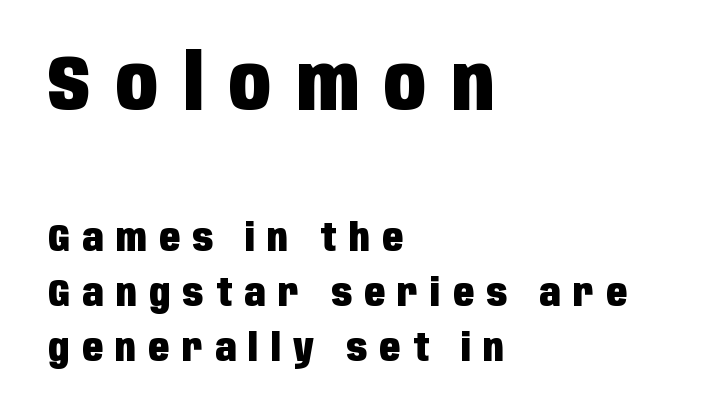
The image shows 77 px heavy, condensed sans-serif type, upright; set left-aligned, normal line spacing (1.44x), unusually wide letter spacing (+0.33 em), not underlined; the first (top) block is 2.03x larger; low stroke contrast and a large x-height.
